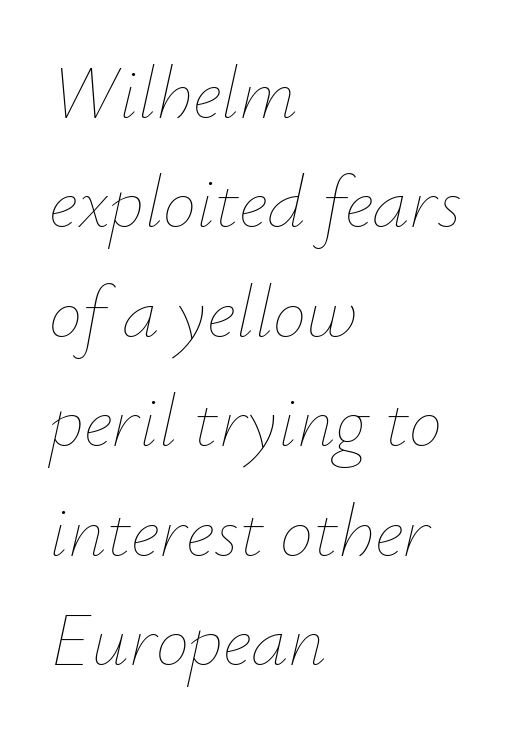
The image shows 75 px thin type, italic (leaning right); set left-aligned, normal line spacing (1.46x), normal letter spacing, not underlined; low stroke contrast and a small x-height.
